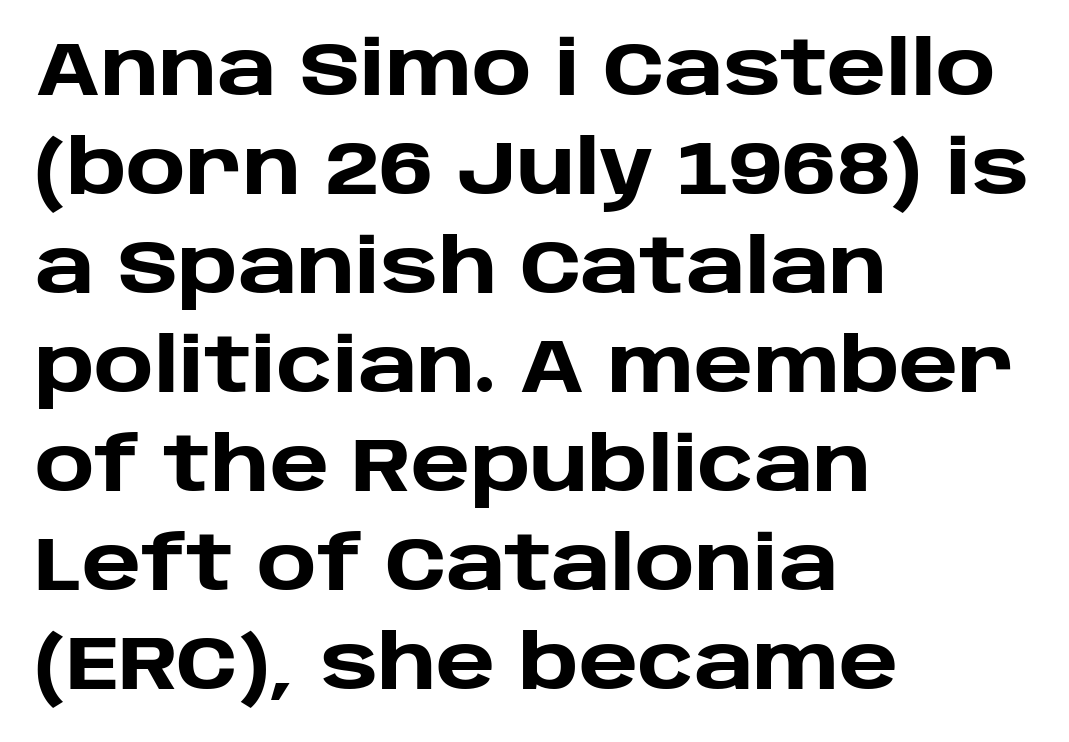
Q: Is the text bold? A: Yes.
Q: Is the text italic (slanted)? A: No, it is upright.
Q: Is the typeface a serif or a sans-serif typeface? A: Sans-serif.
Q: Is the text underlined? A: No.
Q: How is the paragraph aligned? A: Left-aligned.
Q: Is the spacing between letters normal or unusually wide? A: Normal.
Q: Is the spacing between lines tight, normal or loose? A: Normal.
Q: Width (condensed, normal, or wide)? A: Normal.
Q: Stroke contrast? A: Low.
Q: x-height? A: Large.
Q: Monospaced? A: No.
